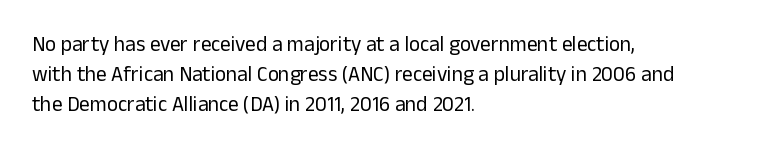
Compared with typical body copy, the letter spacing here is the same. The text block is weighted toward the left margin, trailing off unevenly rightward. The foot of each line stays bare and open. Evenly set lines give the paragraph a standard silhouette. Stroke thickness stays within the range of a standard reading face or lighter.
